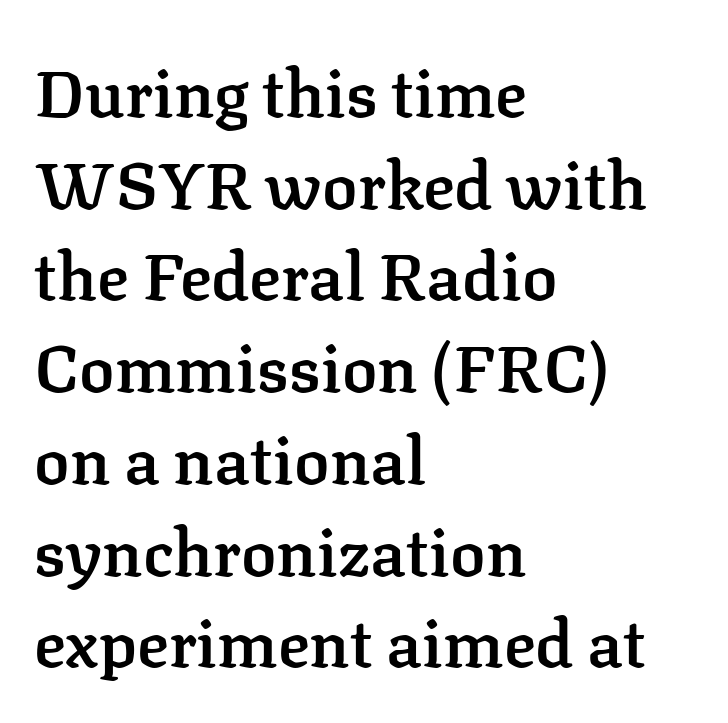
Q: Is the text bold? A: Semi-bold.
Q: Is the text italic (slanted)? A: No, it is upright.
Q: Is the typeface a serif or a sans-serif typeface? A: Serif.
Q: Is the text underlined? A: No.
Q: How is the paragraph aligned? A: Left-aligned.
Q: Is the spacing between letters normal or unusually wide? A: Normal.
Q: Is the spacing between lines tight, normal or loose? A: Normal.
Q: Width (condensed, normal, or wide)? A: Normal.
Q: Stroke contrast? A: Low.
Q: x-height? A: Medium.
Q: Monospaced? A: No.
